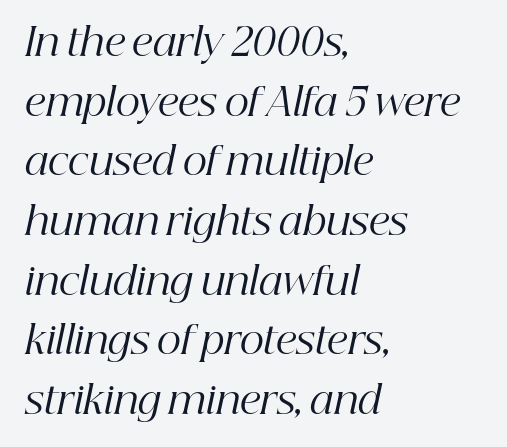
Q: Is the text bold? A: No.
Q: Is the text italic (slanted)? A: Yes, it leans right by about 12 degrees.
Q: Is the typeface a serif or a sans-serif typeface? A: Serif.
Q: Is the text underlined? A: No.
Q: How is the paragraph aligned? A: Left-aligned.
Q: Is the spacing between letters normal or unusually wide? A: Normal.
Q: Is the spacing between lines tight, normal or loose? A: Normal.
Q: Width (condensed, normal, or wide)? A: Normal.
Q: Stroke contrast? A: High.
Q: x-height? A: Medium.
Q: Monospaced? A: No.
